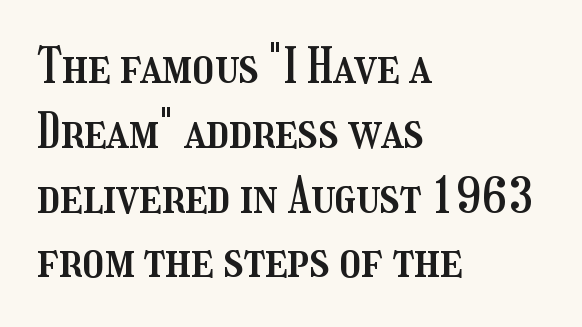
{"italic": "no", "width": "condensed", "stroke_contrast": "medium", "x_height": "medium", "monospaced": "no", "underline": "no", "align": "left", "line_spacing": "normal", "line_spacing_ratio": 1.35, "letter_spacing": "normal", "letter_spacing_em": 0.0, "glyph_px": 48}
